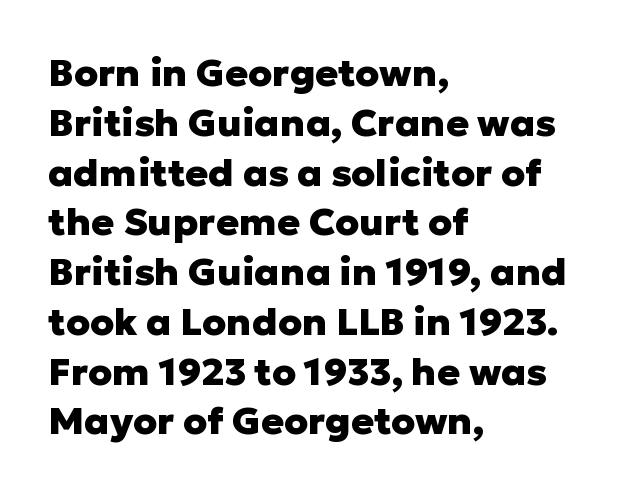
Q: Is the text bold? A: Yes.
Q: Is the text italic (slanted)? A: No, it is upright.
Q: Is the typeface a serif or a sans-serif typeface? A: Sans-serif.
Q: Is the text underlined? A: No.
Q: How is the paragraph aligned? A: Left-aligned.
Q: Is the spacing between letters normal or unusually wide? A: Normal.
Q: Is the spacing between lines tight, normal or loose? A: Normal.
Q: Width (condensed, normal, or wide)? A: Normal.
Q: Stroke contrast? A: Low.
Q: x-height? A: Medium.
Q: Monospaced? A: No.
